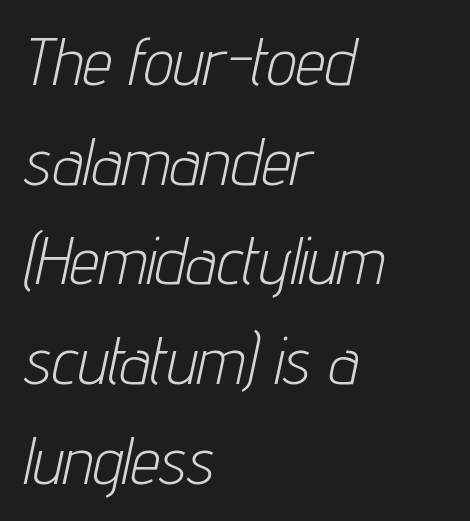
The line-height multiplier appears to be the usual default. The specimen reads as italic at a glance. The glyphs are unaccompanied by any horizontal stroke below them. Think of a printed novel: that variable character pitch is what you see here.
